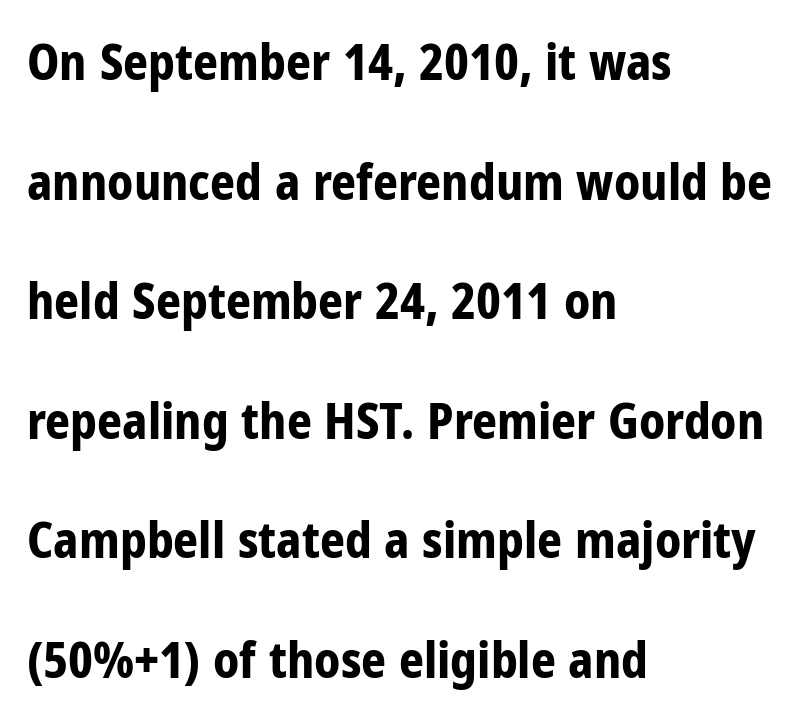
Q: Is the text bold? A: Yes.
Q: Is the text italic (slanted)? A: No, it is upright.
Q: Is the typeface a serif or a sans-serif typeface? A: Sans-serif.
Q: Is the text underlined? A: No.
Q: How is the paragraph aligned? A: Left-aligned.
Q: Is the spacing between letters normal or unusually wide? A: Normal.
Q: Is the spacing between lines tight, normal or loose? A: Loose.
Q: Width (condensed, normal, or wide)? A: Condensed.
Q: Stroke contrast? A: Low.
Q: x-height? A: Medium.
Q: Monospaced? A: No.
